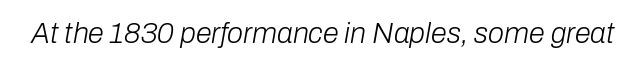
Q: Is the text bold? A: No.
Q: Is the text italic (slanted)? A: Yes, it leans right by about 10 degrees.
Q: Is the text underlined? A: No.
Q: Is the spacing between letters normal or unusually wide? A: Normal.
Q: Width (condensed, normal, or wide)? A: Normal.
Q: Stroke contrast? A: Low.
Q: x-height? A: Medium.
Q: Monospaced? A: No.
